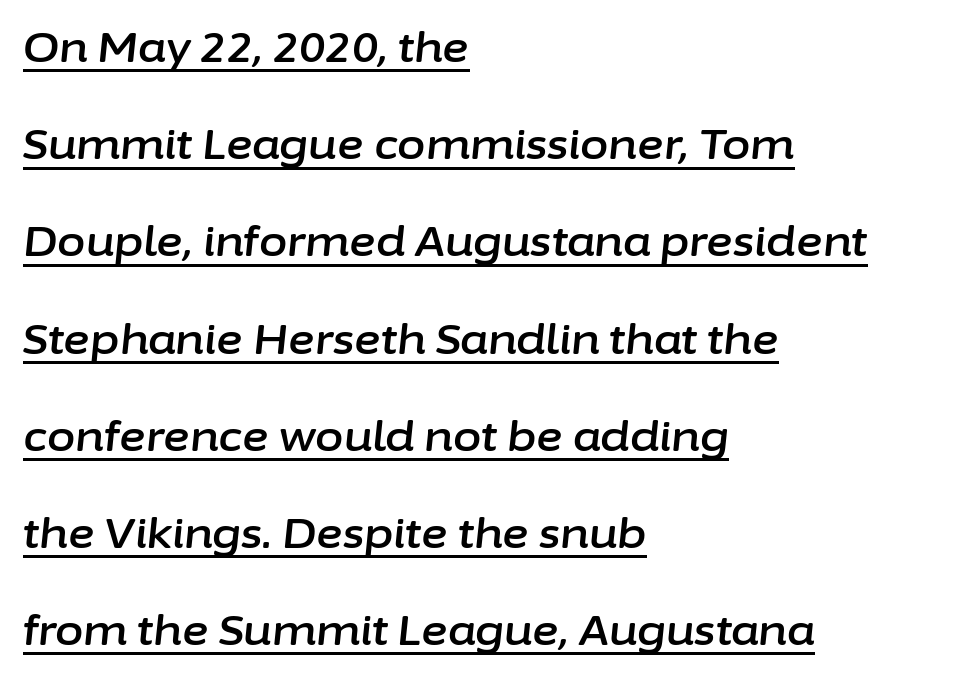
{"italic": "yes", "lean": "right", "slant_degrees": 6, "width": "normal", "stroke_contrast": "low", "x_height": "medium", "monospaced": "no", "underline": "yes", "align": "left", "line_spacing": "loose", "line_spacing_ratio": 2.37, "letter_spacing": "normal", "letter_spacing_em": 0.0, "glyph_px": 41}
